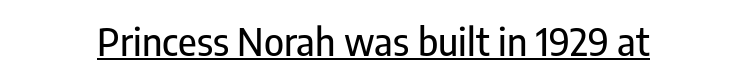
Q: Is the text italic (slanted)? A: No, it is upright.
Q: Is the typeface a serif or a sans-serif typeface? A: Sans-serif.
Q: Is the text underlined? A: Yes.
Q: Is the spacing between letters normal or unusually wide? A: Normal.
Q: Width (condensed, normal, or wide)? A: Condensed.
Q: Stroke contrast? A: Low.
Q: x-height? A: Medium.
Q: Monospaced? A: No.
